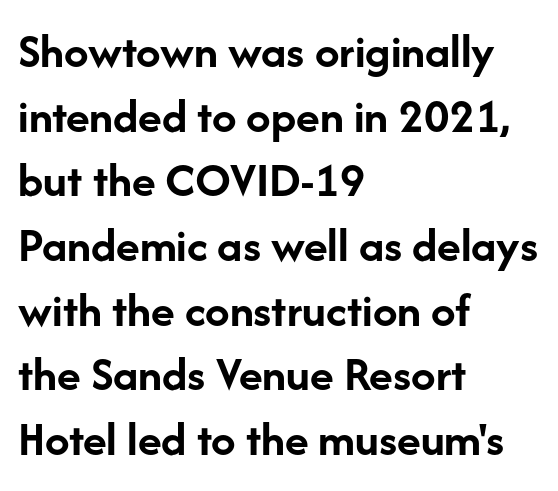
Summary of vertical rhythm: regular, with standard interline spacing. The rag falls on the right side of this text block. Beneath every word, the page is bare. Letter spacing: default. Ascenders rise straight up at ninety degrees.
